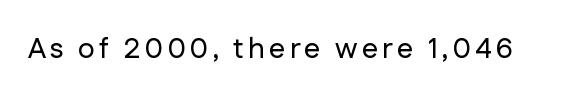
The image shows 29 px sans-serif type, upright; set not underlined; low stroke contrast and a medium x-height.
